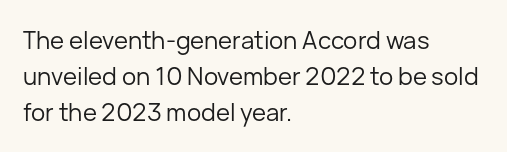
Q: Is the text bold? A: No.
Q: Is the text italic (slanted)? A: No, it is upright.
Q: Is the text underlined? A: No.
Q: How is the paragraph aligned? A: Left-aligned.
Q: Is the spacing between letters normal or unusually wide? A: Normal.
Q: Is the spacing between lines tight, normal or loose? A: Normal.
